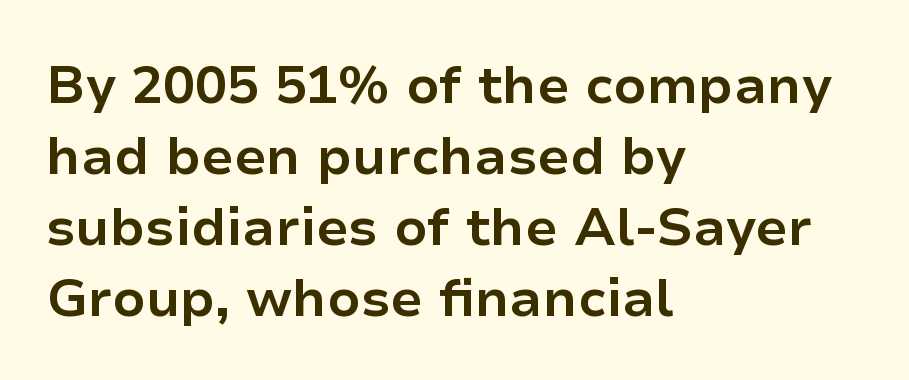
{"serif": "no", "italic": "no", "bold": "yes", "weight": "bold", "width": "normal", "stroke_contrast": "low", "x_height": "medium", "monospaced": "no", "underline": "no", "align": "left", "line_spacing": "normal", "line_spacing_ratio": 1.34, "letter_spacing": "normal", "letter_spacing_em": 0.0, "glyph_px": 53}
